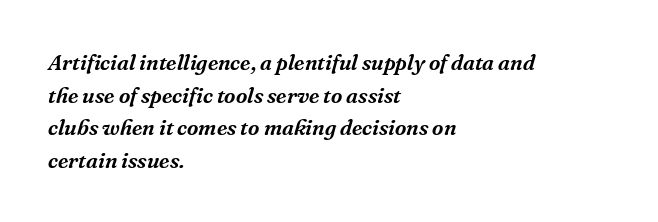
Rendered with sloped, italic letterforms. Default kerning and tracking; the words read as compact shapes. Typeset ragged right — the left edge is the straight one. Decoration check: the copy has no underline. The designer left line spacing at the default.
